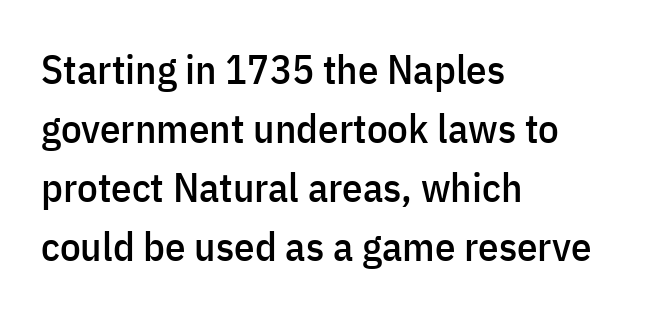
{"serif": "no", "italic": "no", "width": "condensed", "stroke_contrast": "low", "x_height": "medium", "monospaced": "no", "underline": "no", "align": "left", "line_spacing": "normal", "line_spacing_ratio": 1.44, "letter_spacing": "normal", "letter_spacing_em": 0.0, "glyph_px": 41}
